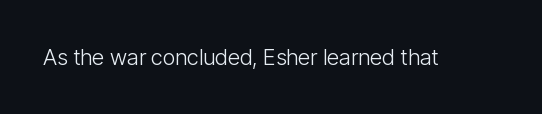
{"italic": "no", "bold": "no", "underline": "no", "letter_spacing": "normal", "letter_spacing_em": 0.0, "glyph_px": 22}
